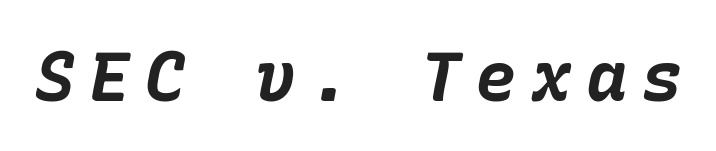
{"italic": "yes", "lean": "right", "slant_degrees": 10, "bold": "yes", "weight": "bold", "width": "normal", "stroke_contrast": "low", "x_height": "medium", "underline": "no", "letter_spacing": "wide", "letter_spacing_em": 0.2, "glyph_px": 69}
